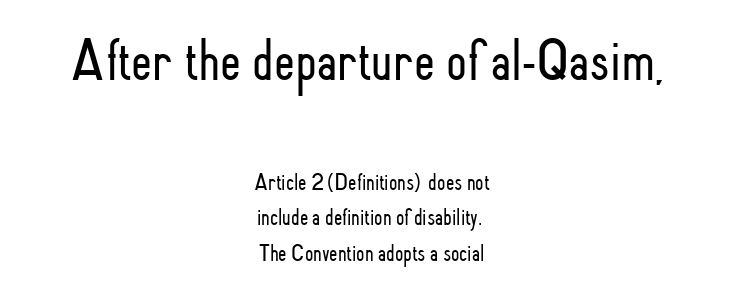
The image shows 60 px light, condensed sans-serif type, upright; set centered, normal line spacing (1.48x), normal letter spacing, not underlined; the first (top) block is 2.5x larger; low stroke contrast and a small x-height.
